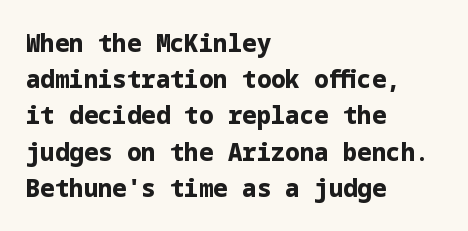
The image shows 24 px bold type, upright; set left-aligned, normal line spacing (1.51x), normal letter spacing, not underlined.
